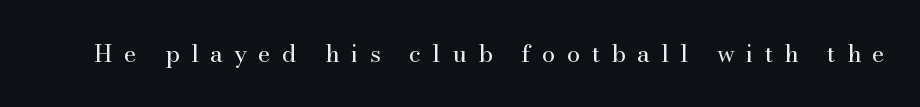
Q: Is the text bold? A: No.
Q: Is the text italic (slanted)? A: No, it is upright.
Q: Is the text underlined? A: No.
Q: Is the spacing between letters normal or unusually wide? A: Unusually wide.
